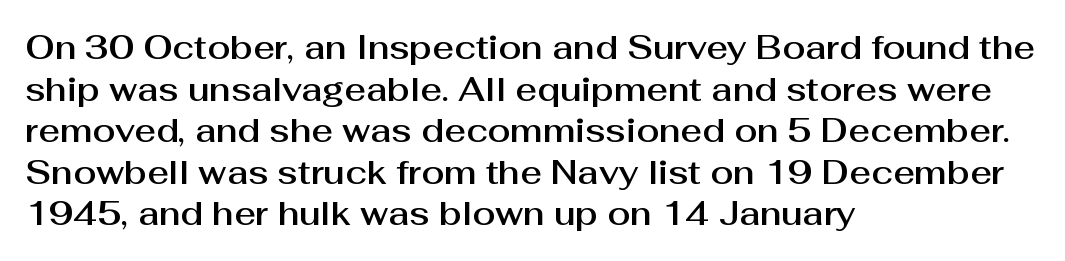
The space beneath each line is pristine and unruled. This rendering leaves character spacing at its baseline value. Ascenders rise straight up at ninety degrees. This is sans-serif lettering, the kind often seen on screens and signage. These lines are rendered in a variable-pitch font.
